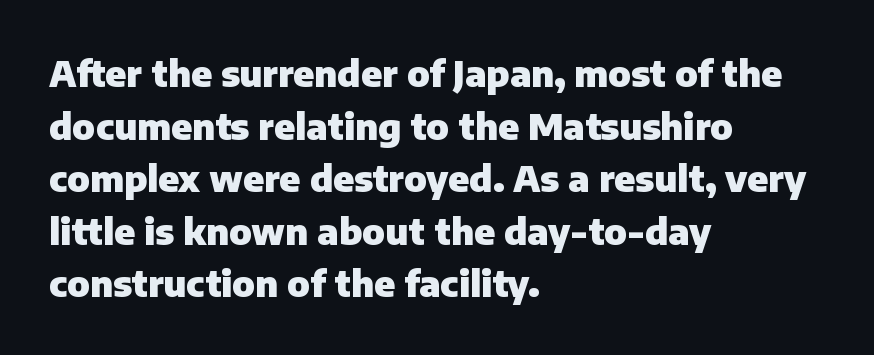
Q: Is the text bold? A: Yes.
Q: Is the text italic (slanted)? A: No, it is upright.
Q: Is the typeface a serif or a sans-serif typeface? A: Sans-serif.
Q: Is the text underlined? A: No.
Q: How is the paragraph aligned? A: Left-aligned.
Q: Is the spacing between letters normal or unusually wide? A: Normal.
Q: Is the spacing between lines tight, normal or loose? A: Normal.
Q: Width (condensed, normal, or wide)? A: Normal.
Q: Stroke contrast? A: Low.
Q: x-height? A: Medium.
Q: Monospaced? A: No.
